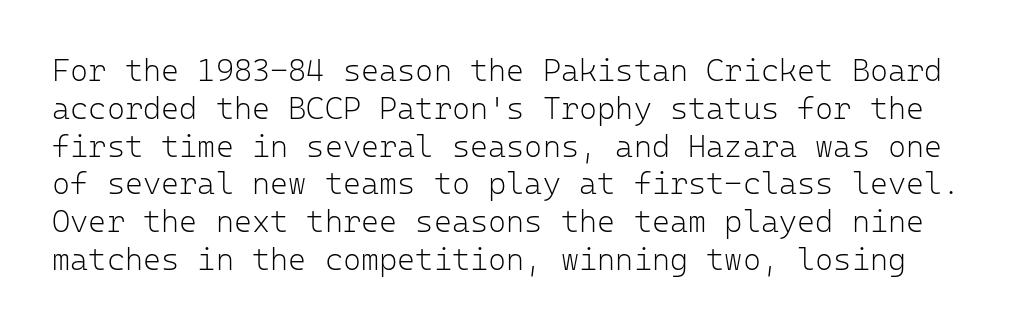
The image shows 31 px light sans-serif type, upright, monospaced; set line spacing 1.22x, normal letter spacing, not underlined; low stroke contrast and a medium x-height.
